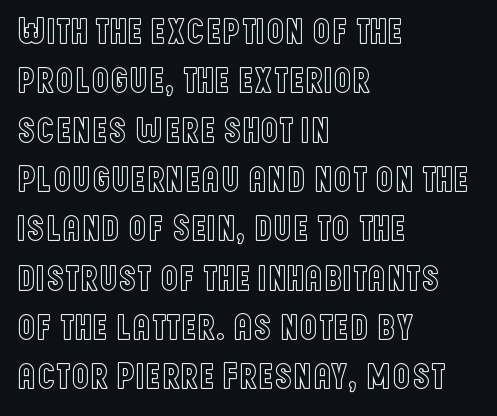
The image shows 36 px condensed type, upright; set left-aligned, normal line spacing (1.37x), normal letter spacing, not underlined; a large x-height.
